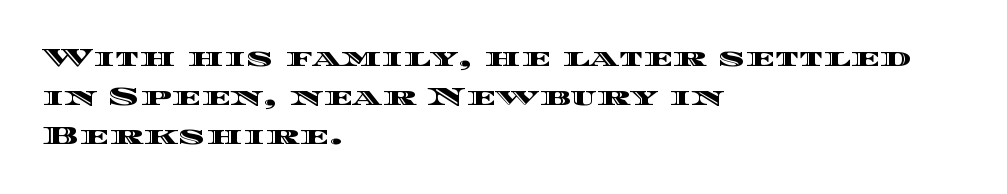
{"italic": "no", "underline": "no", "align": "left", "line_spacing": "normal", "line_spacing_ratio": 1.56, "letter_spacing": "normal", "letter_spacing_em": 0.0, "glyph_px": 25}
